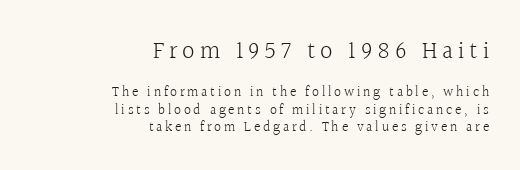
The gap between lines stays unmarked. A quiet, ordinary-to-light weight characterises the typeface. The letters stand straight up with perfectly vertical stems. The paragraph shown leans on its right margin.
